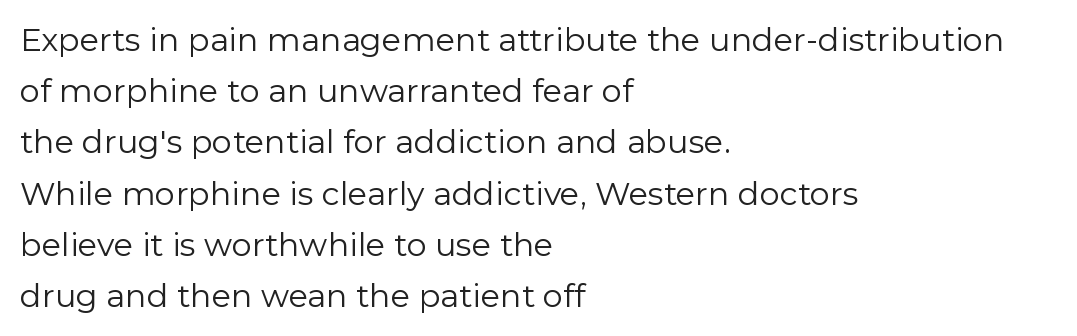
Q: Is the text bold? A: No.
Q: Is the text italic (slanted)? A: No, it is upright.
Q: Is the typeface a serif or a sans-serif typeface? A: Sans-serif.
Q: Is the text underlined? A: No.
Q: How is the paragraph aligned? A: Left-aligned.
Q: Is the spacing between letters normal or unusually wide? A: Normal.
Q: Is the spacing between lines tight, normal or loose? A: Normal.
Q: Width (condensed, normal, or wide)? A: Normal.
Q: Stroke contrast? A: Low.
Q: x-height? A: Medium.
Q: Monospaced? A: No.
